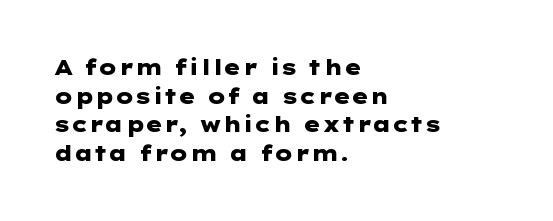
The image shows 21 px bold type, upright; set left-aligned, normal line spacing (1.36x), normal letter spacing, not underlined.
